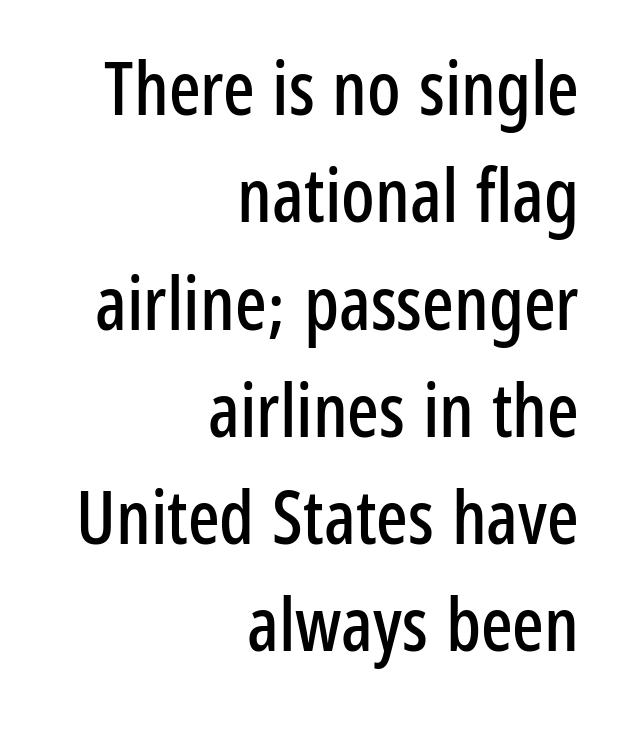
{"serif": "no", "italic": "no", "width": "condensed", "stroke_contrast": "low", "x_height": "medium", "monospaced": "no", "underline": "no", "align": "right", "line_spacing": "normal", "line_spacing_ratio": 1.45, "letter_spacing": "normal", "letter_spacing_em": 0.0, "glyph_px": 74}
